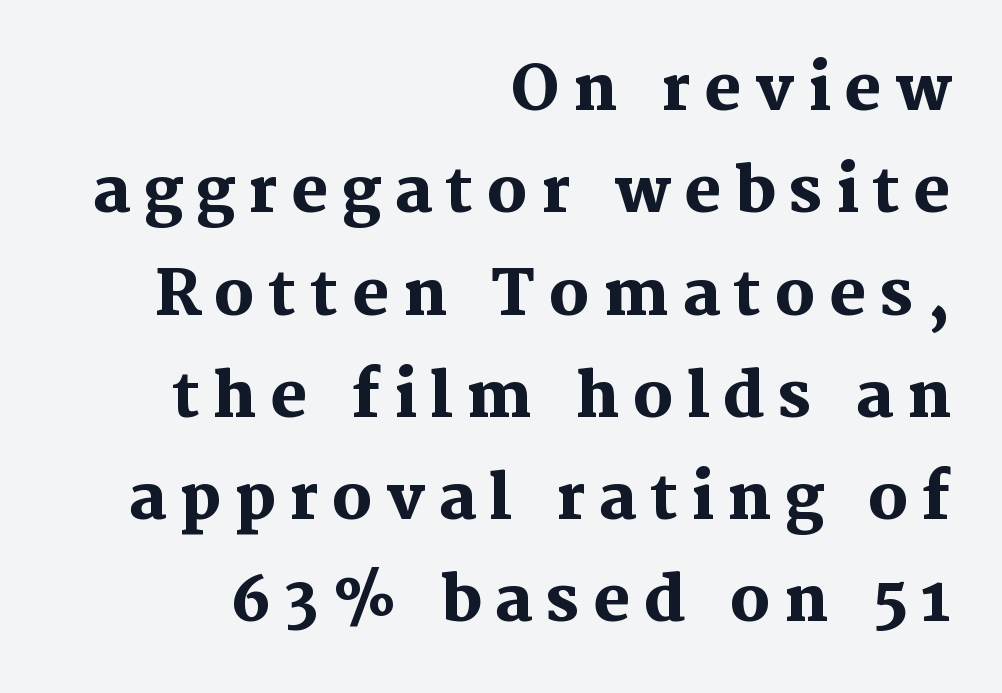
The image shows 62 px heavy serif type, upright; set right-aligned, normal line spacing (1.65x), unusually wide letter spacing (+0.22 em), not underlined; medium stroke contrast and a medium x-height.
